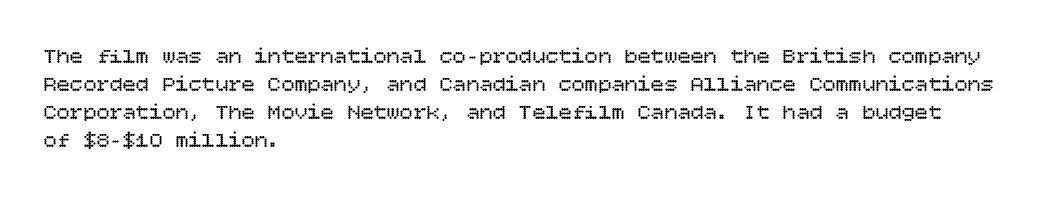
Q: Is the text bold? A: No.
Q: Is the text italic (slanted)? A: No, it is upright.
Q: Is the text underlined? A: No.
Q: How is the paragraph aligned? A: Left-aligned.
Q: Is the spacing between letters normal or unusually wide? A: Normal.
Q: Is the spacing between lines tight, normal or loose? A: Normal.
